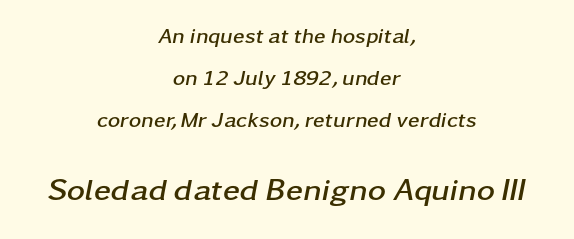
Q: Is the text bold? A: Yes.
Q: Is the text italic (slanted)? A: Yes, it leans right by about 11 degrees.
Q: Is the text underlined? A: No.
Q: How is the paragraph aligned? A: Centered.
Q: Is the spacing between letters normal or unusually wide? A: Normal.
Q: Is the spacing between lines tight, normal or loose? A: Loose.
Q: Which block of text is set in a larger size, the first (top) or the second (bottom)? A: The second (bottom) one.
Q: Width (condensed, normal, or wide)? A: Wide.
Q: Stroke contrast? A: Low.
Q: x-height? A: Medium.
Q: Monospaced? A: No.
